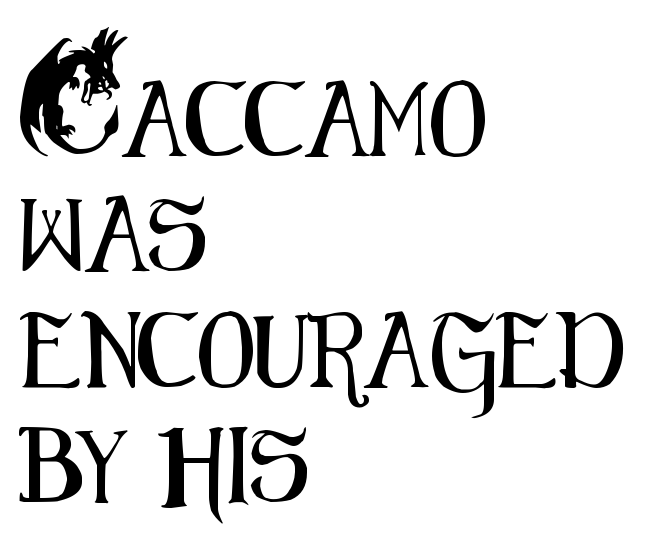
Q: Is the text italic (slanted)? A: No, it is upright.
Q: Is the typeface a serif or a sans-serif typeface? A: Sans-serif.
Q: Is the text underlined? A: No.
Q: How is the paragraph aligned? A: Left-aligned.
Q: Is the spacing between letters normal or unusually wide? A: Normal.
Q: Is the spacing between lines tight, normal or loose? A: Normal.
Q: Width (condensed, normal, or wide)? A: Condensed.
Q: Stroke contrast? A: Medium.
Q: x-height? A: Small.
Q: Monospaced? A: No.
